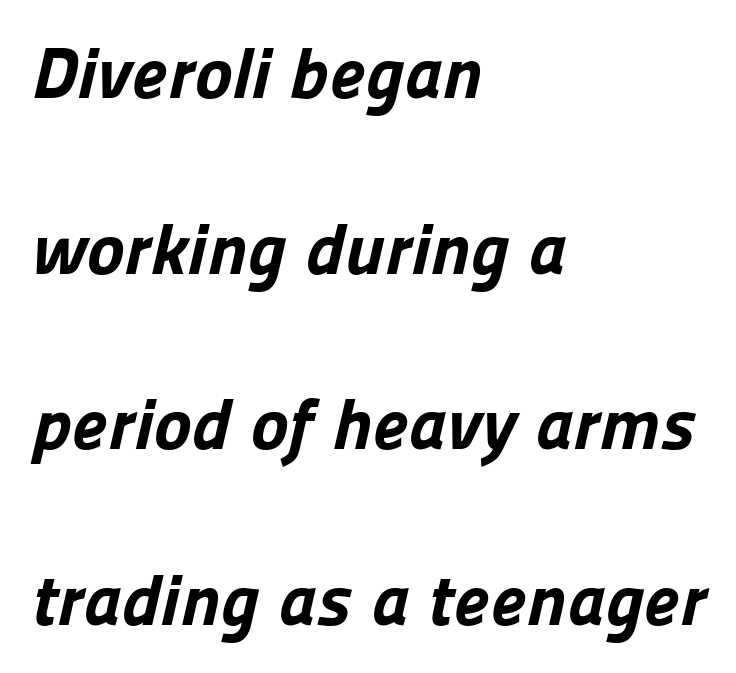
Q: Is the text bold? A: Yes.
Q: Is the typeface a serif or a sans-serif typeface? A: Sans-serif.
Q: Is the text underlined? A: No.
Q: How is the paragraph aligned? A: Left-aligned.
Q: Is the spacing between letters normal or unusually wide? A: Normal.
Q: Is the spacing between lines tight, normal or loose? A: Loose.
Q: Width (condensed, normal, or wide)? A: Normal.
Q: Stroke contrast? A: Low.
Q: x-height? A: Medium.
Q: Monospaced? A: No.
